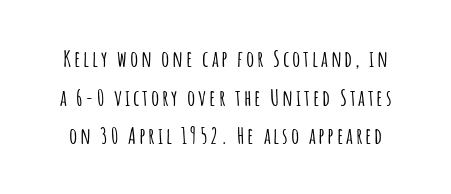
Q: Is the text italic (slanted)? A: No, it is upright.
Q: Is the text underlined? A: No.
Q: Is the spacing between lines tight, normal or loose? A: Normal.
